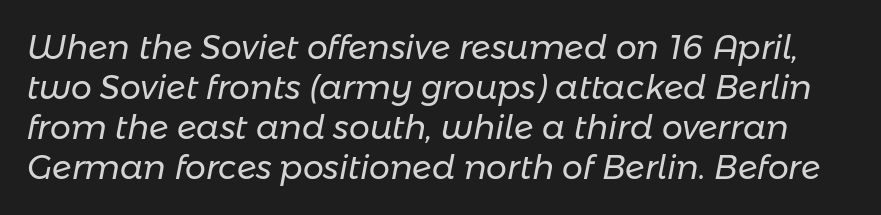
You could not count columns in this text — the font is proportionally spaced. The typography opts for an oblique posture over an upright one. The zone under the glyphs is completely vacant. Vertical stems look standard width or narrower in stroke. Default kerning and tracking; the words read as compact shapes.
